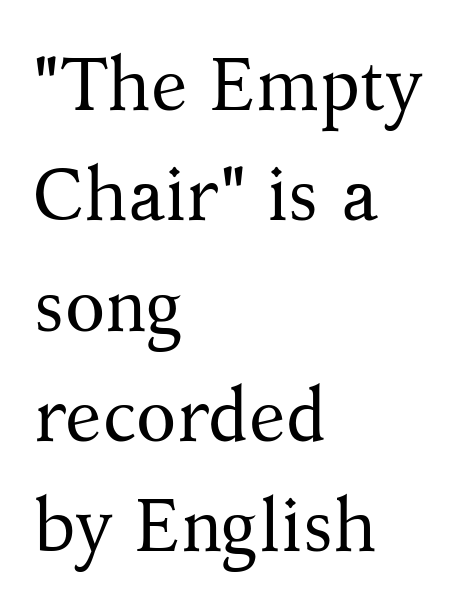
{"serif": "yes", "italic": "no", "bold": "no", "weight": "regular", "width": "normal", "stroke_contrast": "medium", "x_height": "medium", "monospaced": "no", "underline": "no", "align": "left", "line_spacing": "normal", "line_spacing_ratio": 1.49, "letter_spacing": "normal", "letter_spacing_em": 0.0, "glyph_px": 74}
